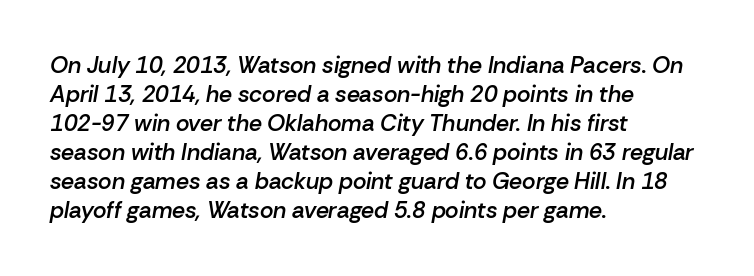
Q: Is the text bold? A: Semi-bold.
Q: Is the text italic (slanted)? A: Yes, it leans right by about 10 degrees.
Q: Is the text underlined? A: No.
Q: How is the paragraph aligned? A: Left-aligned.
Q: Is the spacing between letters normal or unusually wide? A: Normal.
Q: Is the spacing between lines tight, normal or loose? A: Normal.
